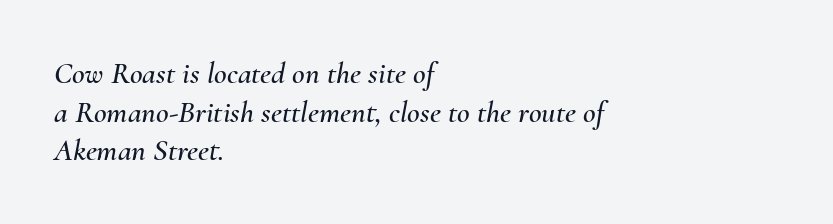
Glyph-to-glyph distance matches everyday printed text. Notice how the passage keeps a crisp vertical edge on the left only. No word sits above an underline. The lines sit at an ordinary, default distance from one another. An italicized treatment has been applied to the whole sample.
